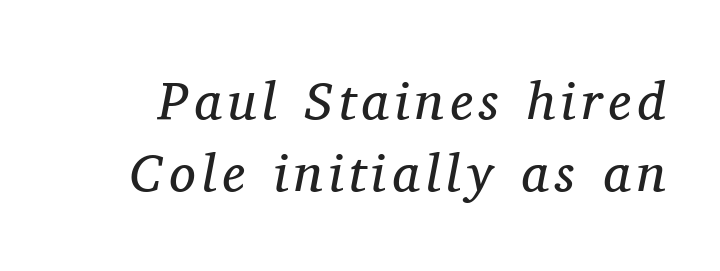
Q: Is the text bold? A: No.
Q: Is the text italic (slanted)? A: Yes, it leans right by about 11 degrees.
Q: Is the typeface a serif or a sans-serif typeface? A: Serif.
Q: Is the text underlined? A: No.
Q: Is the spacing between lines tight, normal or loose? A: Normal.
Q: Width (condensed, normal, or wide)? A: Normal.
Q: Stroke contrast? A: Medium.
Q: x-height? A: Medium.
Q: Monospaced? A: No.
